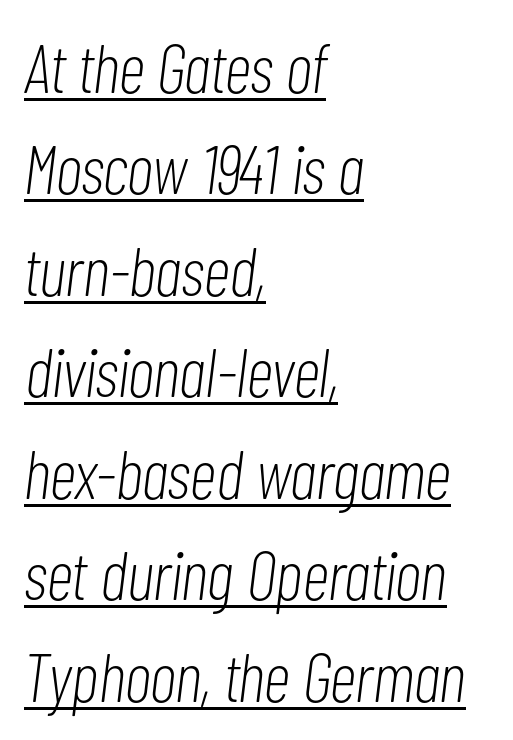
Q: Is the text bold? A: No.
Q: Is the text italic (slanted)? A: Yes, it leans right by about 7 degrees.
Q: Is the text underlined? A: Yes.
Q: How is the paragraph aligned? A: Left-aligned.
Q: Is the spacing between letters normal or unusually wide? A: Normal.
Q: Is the spacing between lines tight, normal or loose? A: Normal.
Q: Width (condensed, normal, or wide)? A: Condensed.
Q: Stroke contrast? A: Low.
Q: x-height? A: Medium.
Q: Monospaced? A: No.
